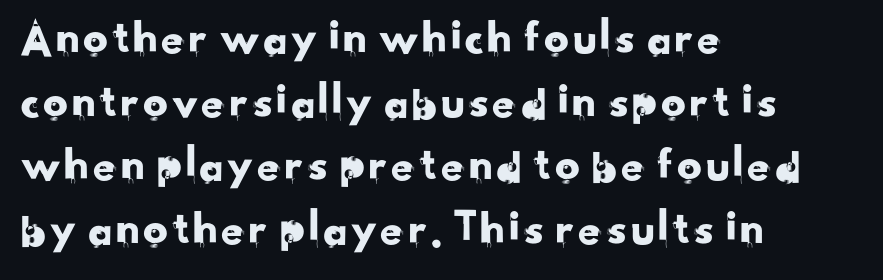
The image shows 49 px sans-serif type; set left-aligned, normal line spacing (1.3x), normal letter spacing, not underlined; low stroke contrast and a small x-height.
